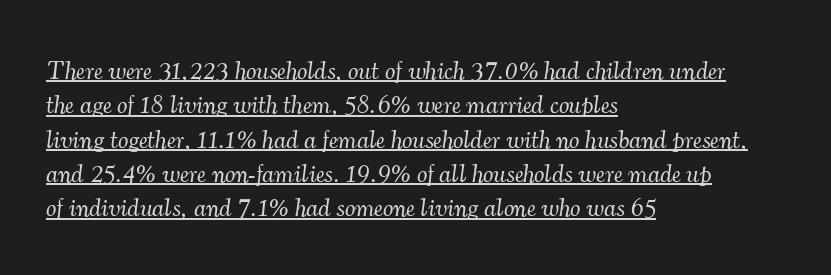
{"italic": "yes", "lean": "right", "slant_degrees": 7, "bold": "no", "underline": "yes", "align": "left", "line_spacing": "normal", "line_spacing_ratio": 1.32, "letter_spacing": "normal", "letter_spacing_em": 0.0, "glyph_px": 26}
